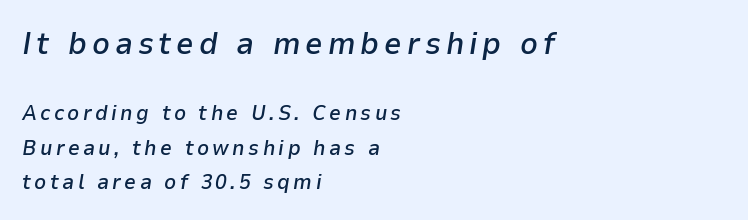
Q: Is the text bold? A: Semi-bold.
Q: Is the text italic (slanted)? A: Yes, it leans right by about 9 degrees.
Q: Is the text underlined? A: No.
Q: How is the paragraph aligned? A: Left-aligned.
Q: Is the spacing between lines tight, normal or loose? A: Normal.
Q: Which block of text is set in a larger size, the first (top) or the second (bottom)? A: The first (top) one.
Q: Width (condensed, normal, or wide)? A: Normal.
Q: Stroke contrast? A: Low.
Q: x-height? A: Medium.
Q: Monospaced? A: No.
